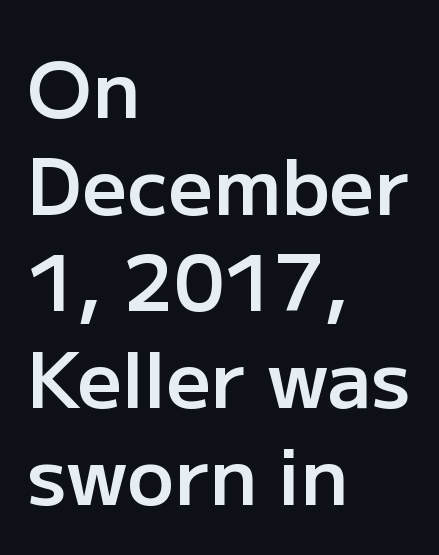
Q: Is the text bold? A: Semi-bold.
Q: Is the text italic (slanted)? A: No, it is upright.
Q: Is the typeface a serif or a sans-serif typeface? A: Sans-serif.
Q: Is the text underlined? A: No.
Q: How is the paragraph aligned? A: Left-aligned.
Q: Is the spacing between letters normal or unusually wide? A: Normal.
Q: Width (condensed, normal, or wide)? A: Normal.
Q: Stroke contrast? A: Low.
Q: x-height? A: Medium.
Q: Monospaced? A: No.
